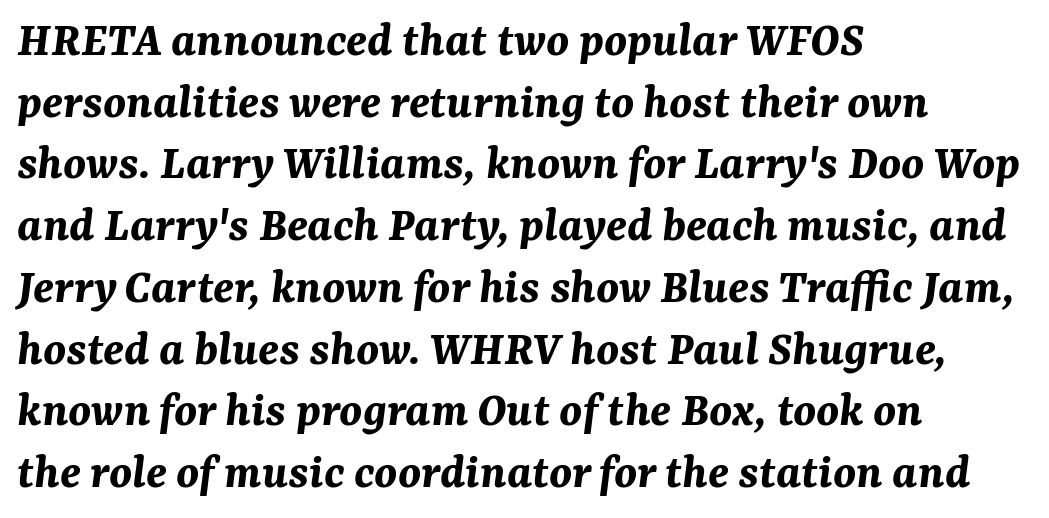
Q: Is the text bold? A: Yes.
Q: Is the text italic (slanted)? A: Yes, it leans right by about 7 degrees.
Q: Is the text underlined? A: No.
Q: How is the paragraph aligned? A: Left-aligned.
Q: Is the spacing between letters normal or unusually wide? A: Normal.
Q: Width (condensed, normal, or wide)? A: Normal.
Q: Stroke contrast? A: Medium.
Q: x-height? A: Medium.
Q: Monospaced? A: No.
